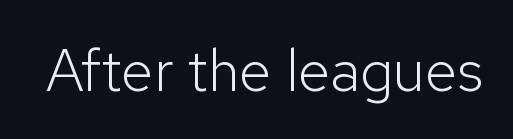
Q: Is the text bold? A: No.
Q: Is the text italic (slanted)? A: No, it is upright.
Q: Is the typeface a serif or a sans-serif typeface? A: Sans-serif.
Q: Is the text underlined? A: No.
Q: Is the spacing between letters normal or unusually wide? A: Normal.
Q: Width (condensed, normal, or wide)? A: Normal.
Q: Stroke contrast? A: Low.
Q: x-height? A: Medium.
Q: Monospaced? A: No.
